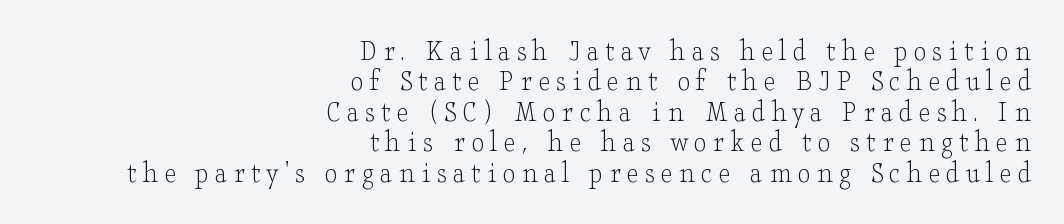
Check where the strokes stop: tiny serifs finish them off. These lines huddle together more closely than default settings would place them. Proportional: the letters do not fall into vertical columns. Each word looks stretched out because of the extra space between its letters. This is not heavy type; no bold has been used.
